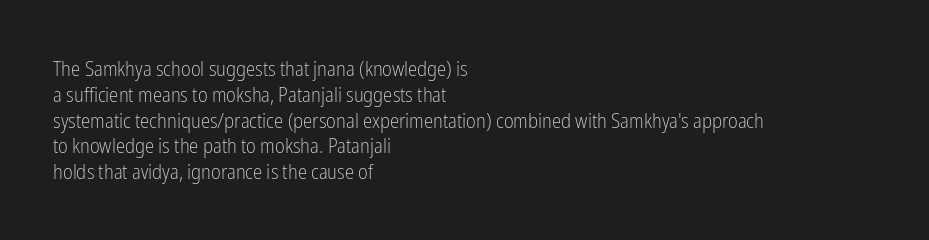
Q: Is the text bold? A: No.
Q: Is the text italic (slanted)? A: No, it is upright.
Q: Is the text underlined? A: No.
Q: How is the paragraph aligned? A: Left-aligned.
Q: Is the spacing between letters normal or unusually wide? A: Normal.
